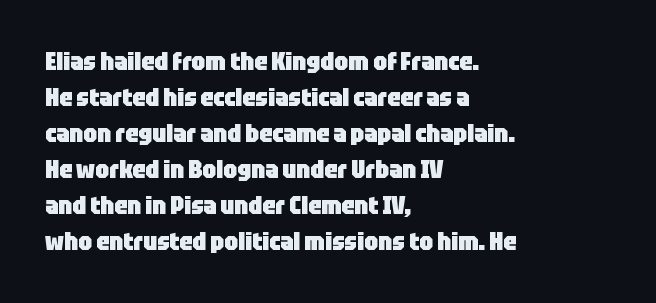
The image shows 25 px bold type, upright; set left-aligned, normal line spacing (1.44x), normal letter spacing, not underlined.
